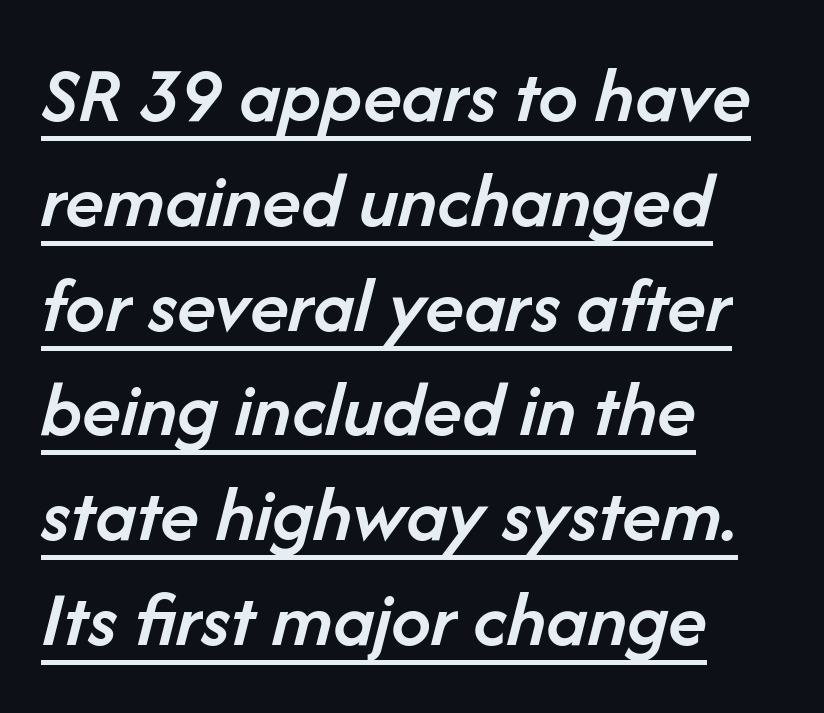
Q: Is the text bold? A: Semi-bold.
Q: Is the text italic (slanted)? A: Yes, it leans right by about 14 degrees.
Q: Is the text underlined? A: Yes.
Q: How is the paragraph aligned? A: Left-aligned.
Q: Is the spacing between letters normal or unusually wide? A: Normal.
Q: Is the spacing between lines tight, normal or loose? A: Normal.
Q: Width (condensed, normal, or wide)? A: Normal.
Q: Stroke contrast? A: Low.
Q: x-height? A: Medium.
Q: Monospaced? A: No.
